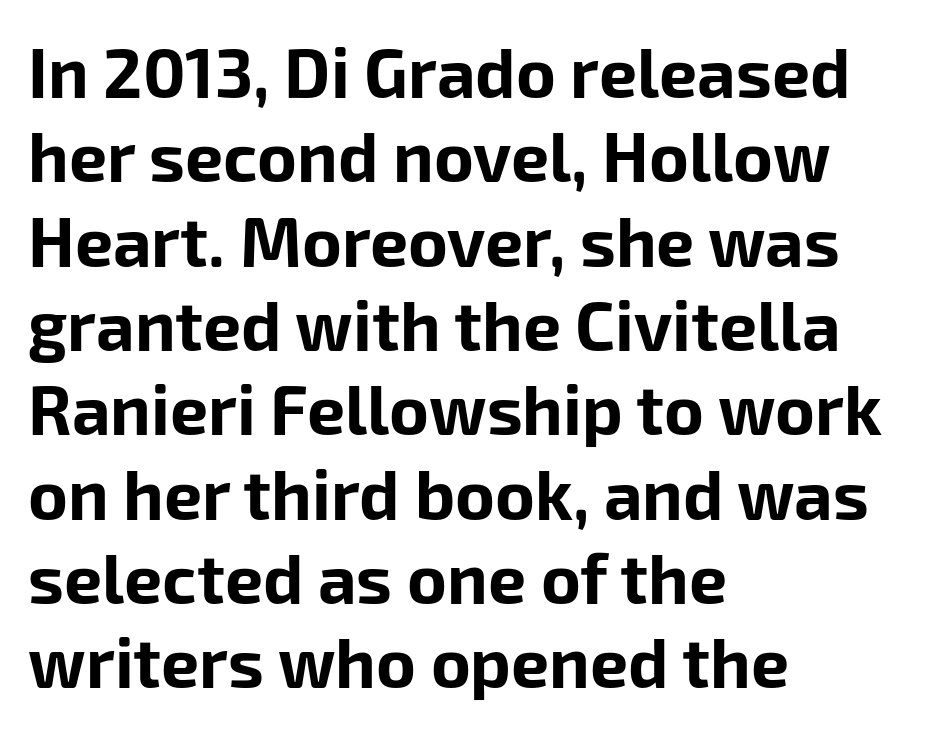
The image shows 68 px bold sans-serif type, upright; set left-aligned, line spacing 1.24x, normal letter spacing, not underlined; low stroke contrast and a medium x-height.
